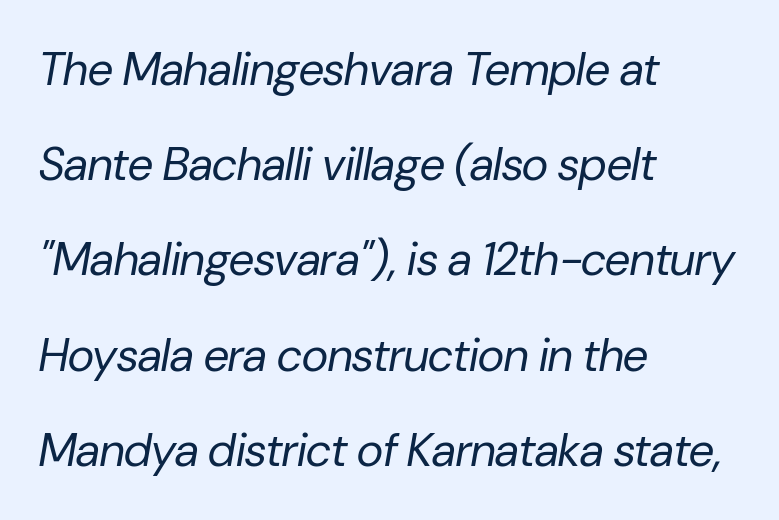
Q: Is the text bold? A: No.
Q: Is the text italic (slanted)? A: Yes, it leans right by about 10 degrees.
Q: Is the text underlined? A: No.
Q: How is the paragraph aligned? A: Left-aligned.
Q: Is the spacing between letters normal or unusually wide? A: Normal.
Q: Is the spacing between lines tight, normal or loose? A: Loose.
Q: Width (condensed, normal, or wide)? A: Normal.
Q: Stroke contrast? A: Low.
Q: x-height? A: Medium.
Q: Monospaced? A: No.
